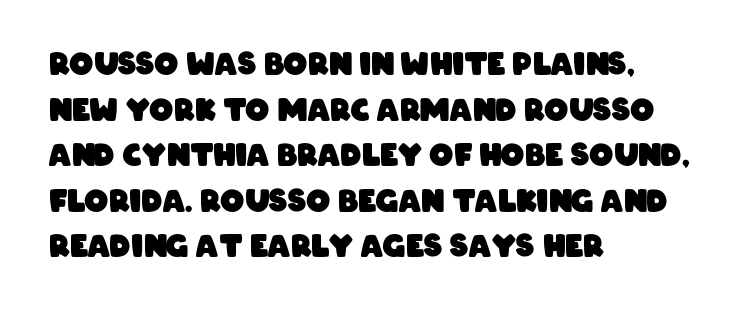
Short note: letters normally spaced. Where is the straight margin? On the left. The designer left line spacing at the default. The characters display no serif detailing; their extremities are plain. Only glyphs here, with clear space below each row. Heft: maximum for text — a bold.
